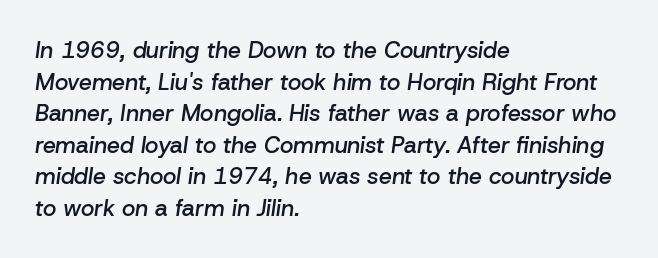
Q: Is the text bold? A: Semi-bold.
Q: Is the text italic (slanted)? A: Yes, it leans right by about 8 degrees.
Q: Is the text underlined? A: No.
Q: How is the paragraph aligned? A: Left-aligned.
Q: Is the spacing between letters normal or unusually wide? A: Normal.
Q: Is the spacing between lines tight, normal or loose? A: Normal.
